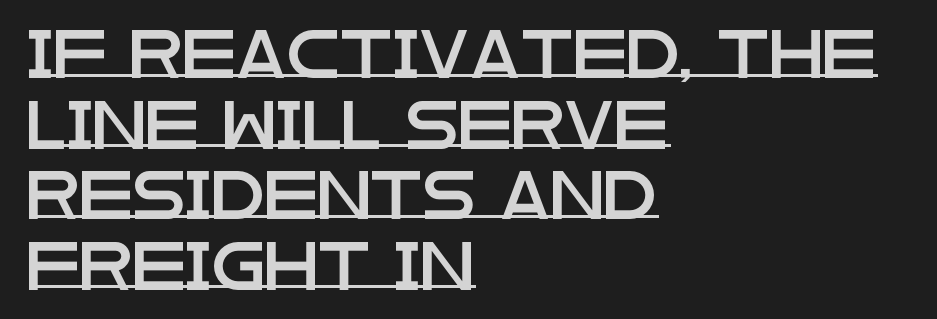
{"serif": "no", "italic": "no", "width": "wide", "stroke_contrast": "low", "x_height": "large", "monospaced": "no", "underline": "yes", "align": "left", "line_spacing": "normal", "line_spacing_ratio": 1.47, "letter_spacing": "normal", "letter_spacing_em": 0.0, "glyph_px": 48}
